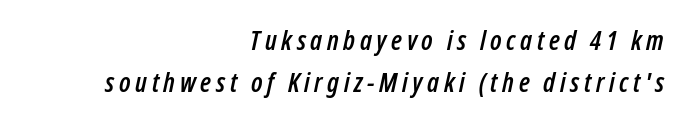
Evenly set lines give the paragraph a standard silhouette. These lines stack with their right ends in a neat column. The baseline area is clear. The passage shown leans; its letterforms are oblique.
